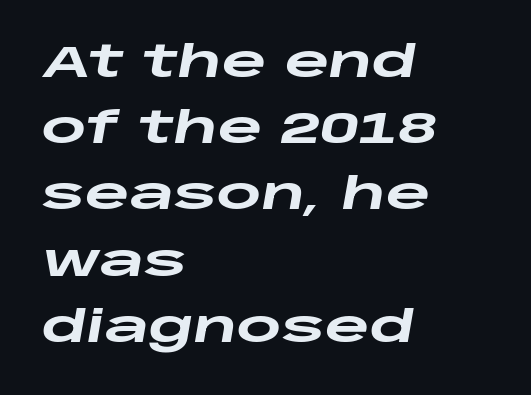
{"italic": "yes", "lean": "right", "slant_degrees": 10, "bold": "yes", "weight": "heavy", "width": "wide", "stroke_contrast": "low", "x_height": "large", "monospaced": "no", "underline": "no", "align": "left", "line_spacing": "normal", "line_spacing_ratio": 1.54, "letter_spacing": "normal", "letter_spacing_em": 0.0, "glyph_px": 43}
